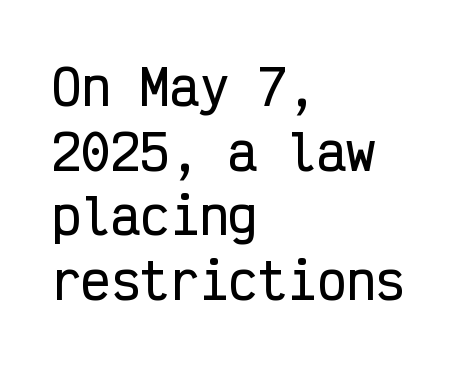
{"serif": "no", "italic": "no", "width": "condensed", "stroke_contrast": "low", "x_height": "medium", "monospaced": "yes", "underline": "no", "align": "left", "line_spacing": "normal", "line_spacing_ratio": 1.32, "letter_spacing": "normal", "letter_spacing_em": 0.0, "glyph_px": 49}
